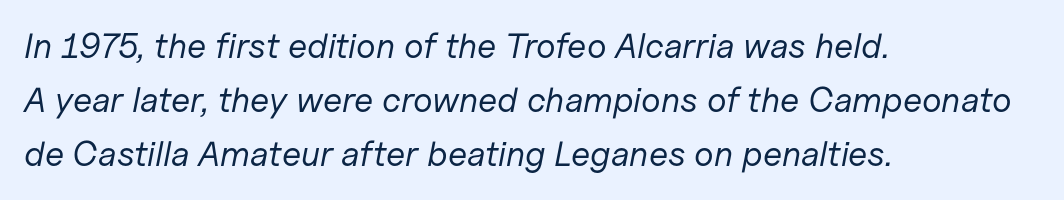
The typography opts for an oblique posture over an upright one. The rendering uses natural spacing where letterforms have individual widths. Compared with a typical body face, this is equally light or lighter still. The rendering keeps characters at their native spacing. One glance says typical: line gaps are just what's usual.
